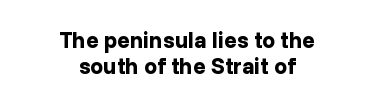
The letterforms sit shoulder to shoulder at normal distance. Decoration check: the copy has no underline. The paragraph shown floats in the horizontal middle. Do the letters lean? They stand straight. Emphasis by weight is at full strength: bold. Summary of vertical rhythm: compact, with narrow interline spacing.
